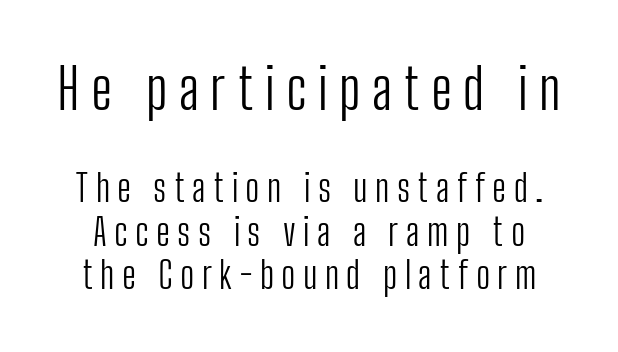
Q: Is the text bold? A: No.
Q: Is the text italic (slanted)? A: No, it is upright.
Q: Is the typeface a serif or a sans-serif typeface? A: Sans-serif.
Q: Is the text underlined? A: No.
Q: Is the spacing between letters normal or unusually wide? A: Unusually wide.
Q: Which block of text is set in a larger size, the first (top) or the second (bottom)? A: The first (top) one.
Q: Width (condensed, normal, or wide)? A: Condensed.
Q: Stroke contrast? A: Low.
Q: x-height? A: Medium.
Q: Monospaced? A: No.
